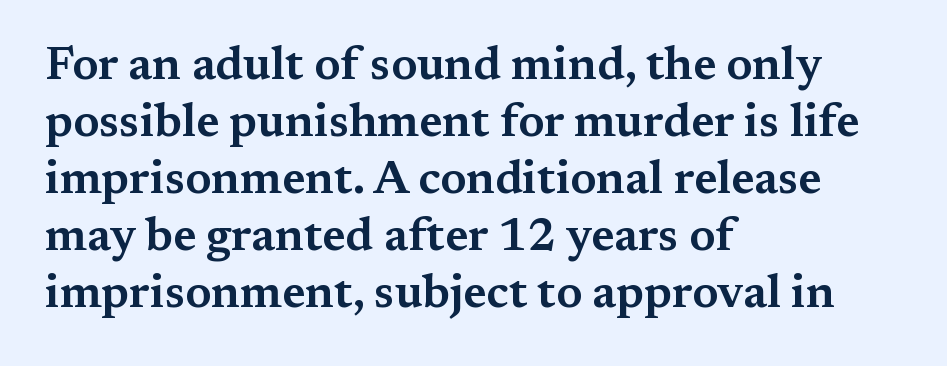
Every stem runs plumb, perpendicular to the baseline. The passage is arranged the way most books set body copy — flush left. Do the characters align in a grid? No, the font is proportional. There is no visible air inserted between adjacent glyphs.
